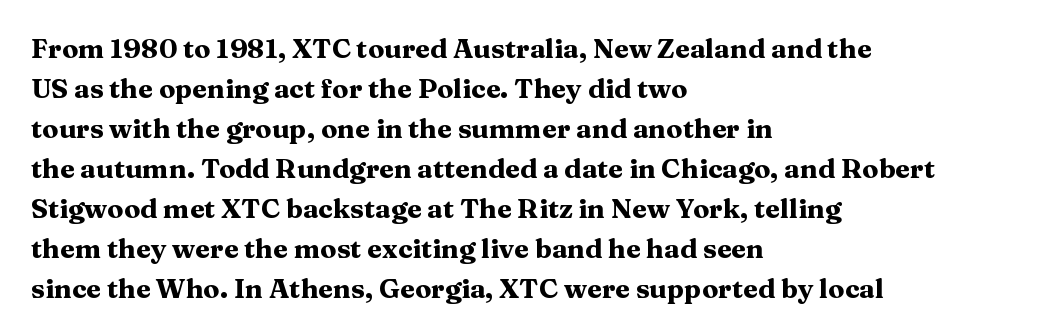
The image shows 27 px bold type, upright; set left-aligned, normal line spacing (1.48x), normal letter spacing, not underlined.
